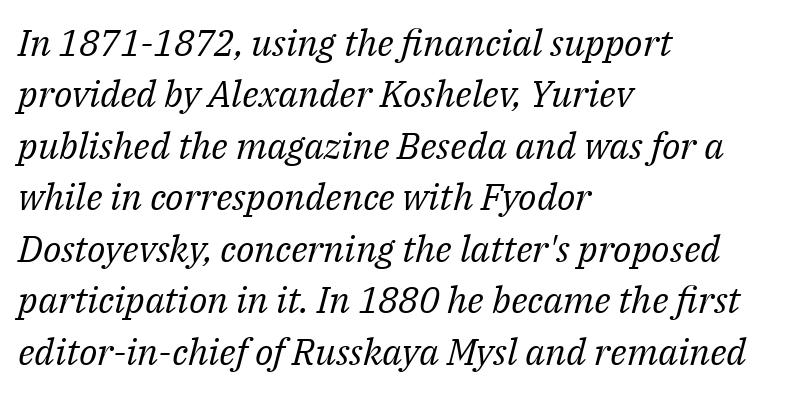
Examine the stroke ends and you'll spot serifs. The glyphs are unaccompanied by any horizontal stroke below them. Layout note: lines flush left. Leading matches the norm, producing a regular column.
